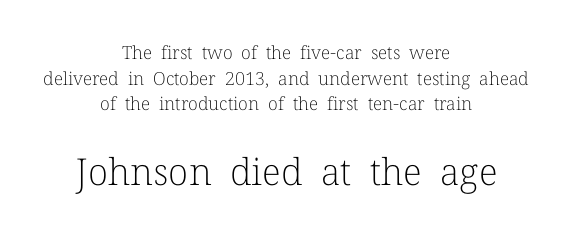
{"serif": "yes", "italic": "no", "bold": "no", "weight": "light", "width": "normal", "stroke_contrast": "low", "x_height": "medium", "monospaced": "no", "underline": "no", "align": "center", "line_spacing": "normal", "line_spacing_ratio": 1.43, "letter_spacing": "normal", "letter_spacing_em": 0.0, "larger_block": "second", "size_ratio": 2.06, "glyph_px": 37}
